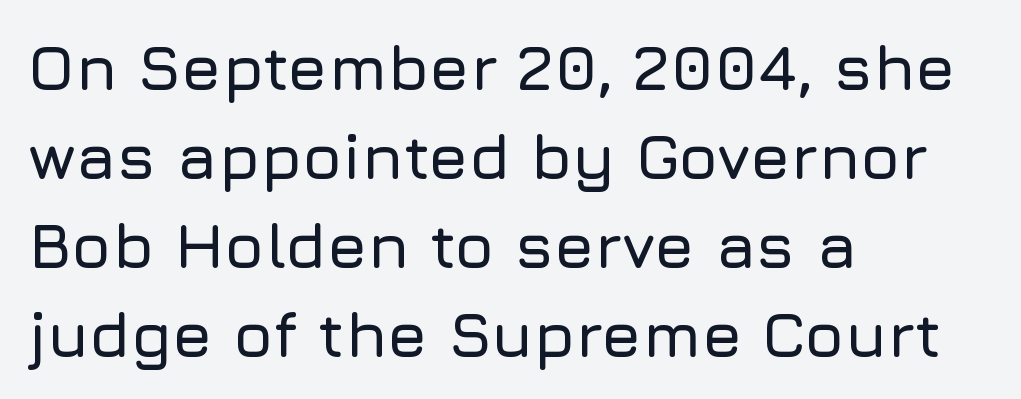
The image shows 64 px sans-serif type, upright; set left-aligned, normal line spacing (1.39x), normal letter spacing, not underlined; low stroke contrast and a medium x-height.
